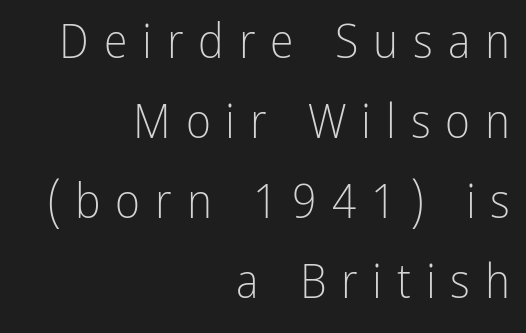
Q: Is the text bold? A: No.
Q: Is the text italic (slanted)? A: No, it is upright.
Q: Is the typeface a serif or a sans-serif typeface? A: Sans-serif.
Q: Is the text underlined? A: No.
Q: How is the paragraph aligned? A: Right-aligned.
Q: Is the spacing between letters normal or unusually wide? A: Unusually wide.
Q: Is the spacing between lines tight, normal or loose? A: Normal.
Q: Width (condensed, normal, or wide)? A: Condensed.
Q: Stroke contrast? A: Low.
Q: x-height? A: Medium.
Q: Monospaced? A: No.
